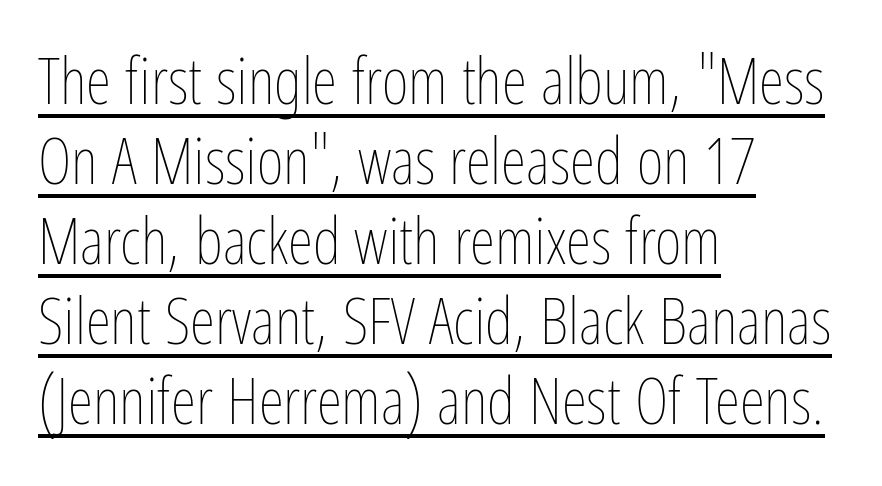
Q: Is the text bold? A: No.
Q: Is the text italic (slanted)? A: No, it is upright.
Q: Is the text underlined? A: Yes.
Q: How is the paragraph aligned? A: Left-aligned.
Q: Is the spacing between letters normal or unusually wide? A: Normal.
Q: Width (condensed, normal, or wide)? A: Condensed.
Q: Stroke contrast? A: Low.
Q: x-height? A: Medium.
Q: Monospaced? A: No.
